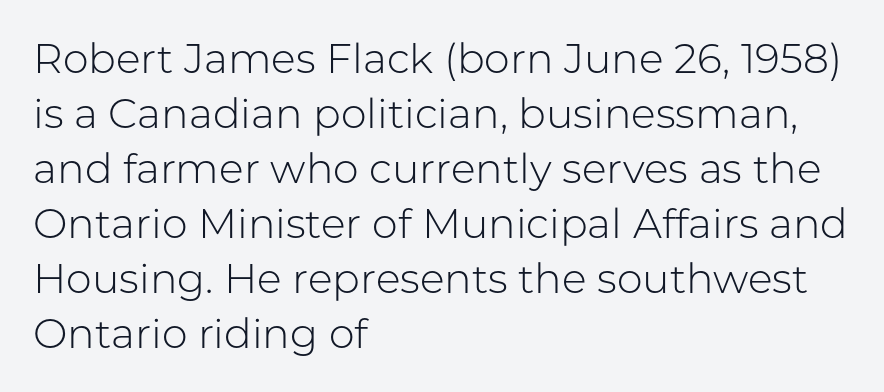
{"serif": "no", "italic": "no", "bold": "no", "weight": "light", "width": "normal", "stroke_contrast": "low", "x_height": "medium", "monospaced": "no", "underline": "no", "align": "left", "line_spacing": "normal", "line_spacing_ratio": 1.34, "letter_spacing": "normal", "letter_spacing_em": 0.0, "glyph_px": 41}
